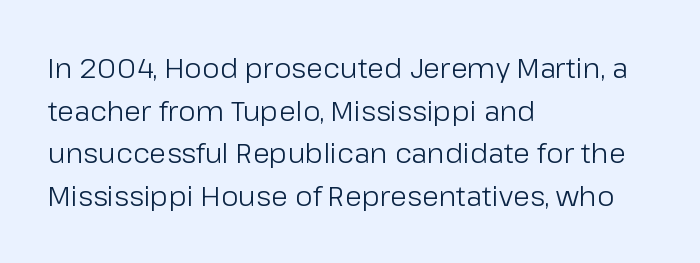
{"serif": "no", "italic": "no", "bold": "no", "weight": "light", "width": "normal", "stroke_contrast": "low", "x_height": "medium", "monospaced": "no", "underline": "no", "align": "left", "line_spacing": "normal", "line_spacing_ratio": 1.52, "letter_spacing": "normal", "letter_spacing_em": 0.0, "glyph_px": 28}
